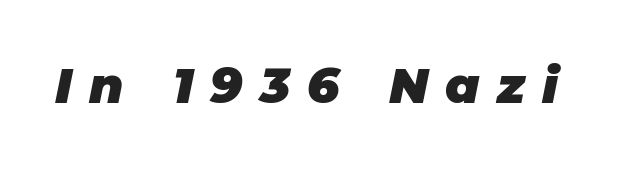
Q: Is the text bold? A: Yes.
Q: Is the text italic (slanted)? A: Yes, it leans right by about 11 degrees.
Q: Is the text underlined? A: No.
Q: Is the spacing between letters normal or unusually wide? A: Unusually wide.
Q: Width (condensed, normal, or wide)? A: Normal.
Q: Stroke contrast? A: Low.
Q: x-height? A: Large.
Q: Monospaced? A: No.
